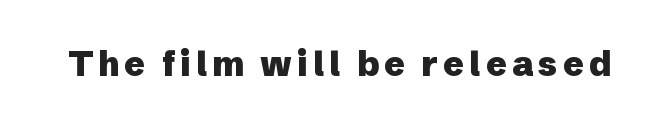
Q: Is the text bold? A: Yes.
Q: Is the text italic (slanted)? A: No, it is upright.
Q: Is the typeface a serif or a sans-serif typeface? A: Sans-serif.
Q: Is the text underlined? A: No.
Q: Width (condensed, normal, or wide)? A: Normal.
Q: Stroke contrast? A: Low.
Q: x-height? A: Medium.
Q: Monospaced? A: No.
